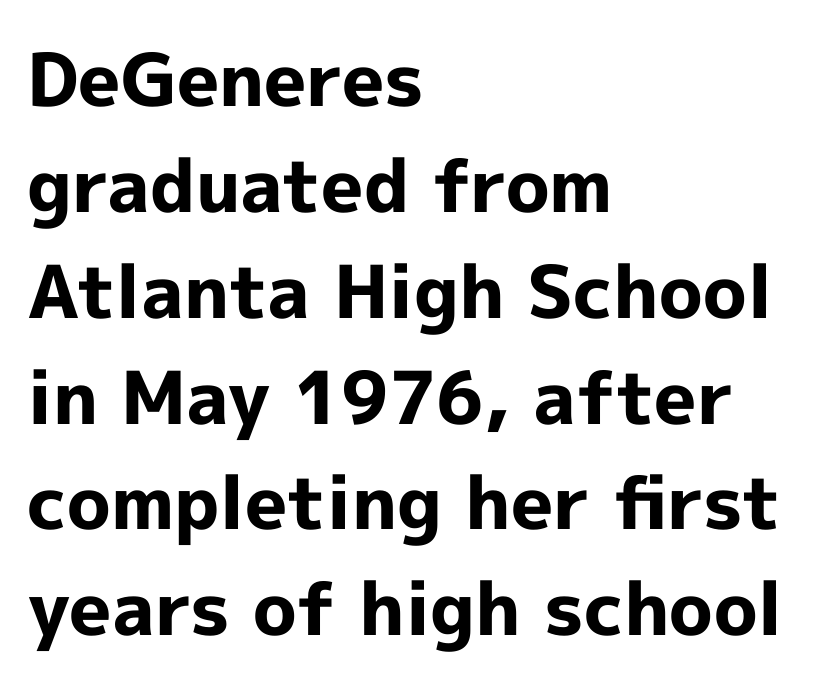
The image shows 73 px bold sans-serif type, upright; set left-aligned, normal line spacing (1.45x), normal letter spacing, not underlined; a medium x-height.
